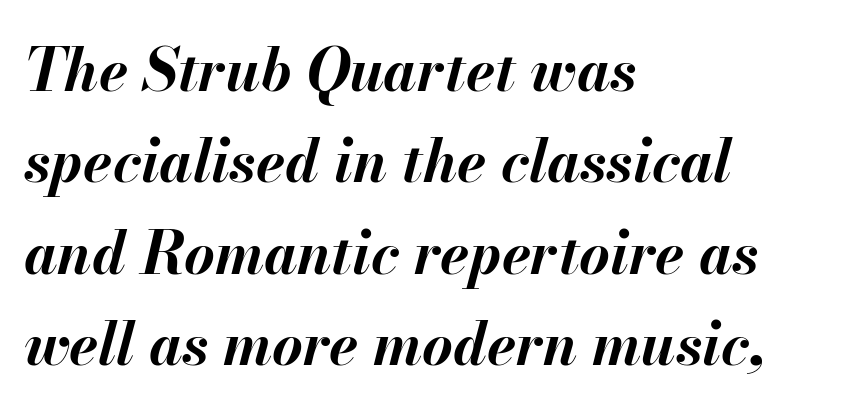
{"italic": "yes", "lean": "right", "slant_degrees": 13, "bold": "yes", "weight": "bold", "width": "normal", "stroke_contrast": "medium", "x_height": "small", "monospaced": "no", "underline": "no", "align": "left", "line_spacing": "normal", "line_spacing_ratio": 1.55, "letter_spacing": "normal", "letter_spacing_em": 0.0, "glyph_px": 59}
